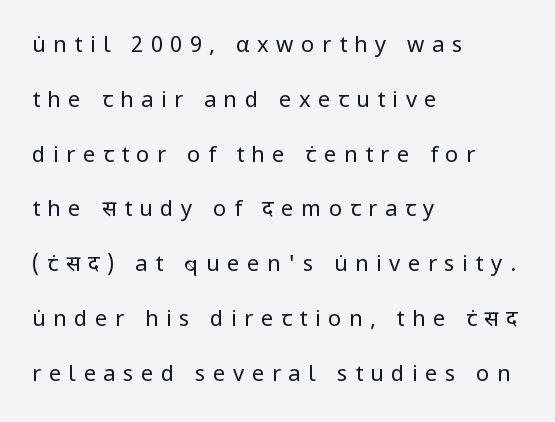
Q: Is the text bold? A: No.
Q: Is the text italic (slanted)? A: No, it is upright.
Q: Is the text underlined? A: No.
Q: How is the paragraph aligned? A: Left-aligned.
Q: Is the spacing between letters normal or unusually wide? A: Unusually wide.
Q: Is the spacing between lines tight, normal or loose? A: Loose.
